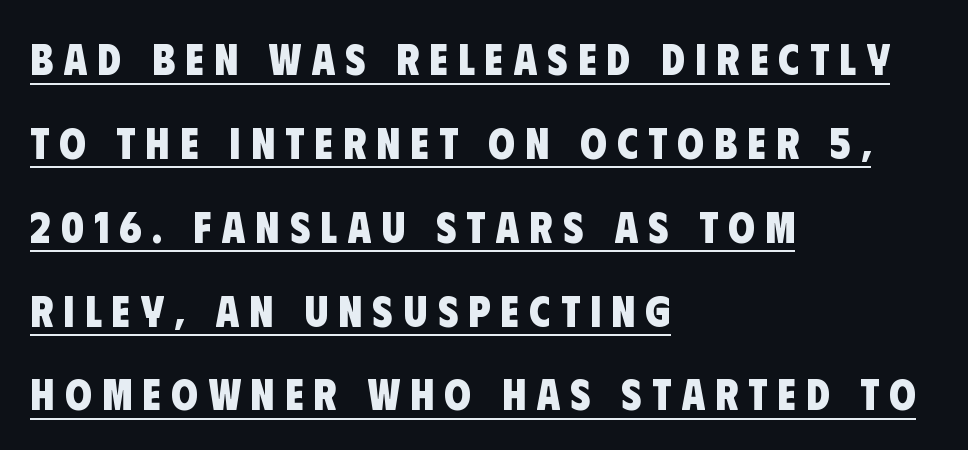
Q: Is the text bold? A: Yes.
Q: Is the typeface a serif or a sans-serif typeface? A: Sans-serif.
Q: Is the text underlined? A: Yes.
Q: How is the paragraph aligned? A: Left-aligned.
Q: Is the spacing between letters normal or unusually wide? A: Unusually wide.
Q: Is the spacing between lines tight, normal or loose? A: Loose.
Q: Width (condensed, normal, or wide)? A: Condensed.
Q: Stroke contrast? A: Low.
Q: x-height? A: Large.
Q: Monospaced? A: No.
